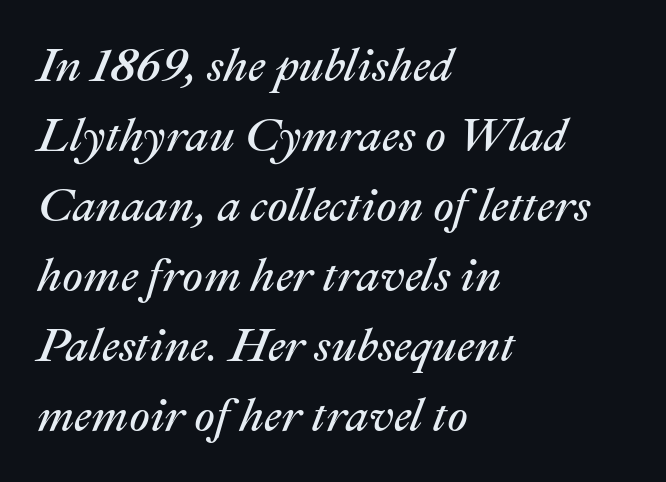
Q: Is the text bold? A: No.
Q: Is the text italic (slanted)? A: Yes, it leans right by about 22 degrees.
Q: Is the text underlined? A: No.
Q: How is the paragraph aligned? A: Left-aligned.
Q: Is the spacing between letters normal or unusually wide? A: Normal.
Q: Is the spacing between lines tight, normal or loose? A: Normal.
Q: Width (condensed, normal, or wide)? A: Normal.
Q: Stroke contrast? A: Medium.
Q: x-height? A: Medium.
Q: Monospaced? A: No.
